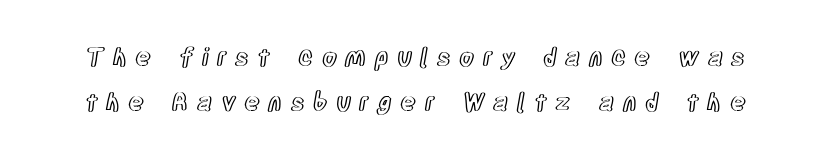
Q: Is the text italic (slanted)? A: Yes.
Q: Is the text underlined? A: No.
Q: Is the spacing between letters normal or unusually wide? A: Unusually wide.
